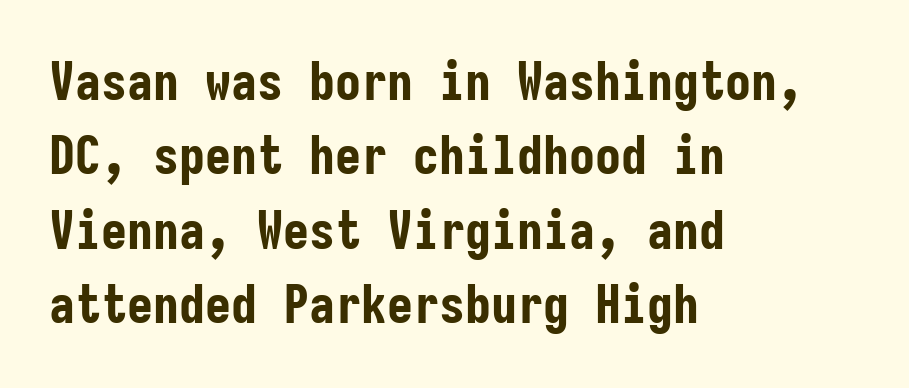
{"serif": "no", "italic": "no", "bold": "yes", "weight": "bold", "width": "condensed", "stroke_contrast": "low", "x_height": "medium", "monospaced": "yes", "underline": "no", "align": "left", "line_spacing": "normal", "line_spacing_ratio": 1.43, "letter_spacing": "normal", "letter_spacing_em": 0.0, "glyph_px": 52}
